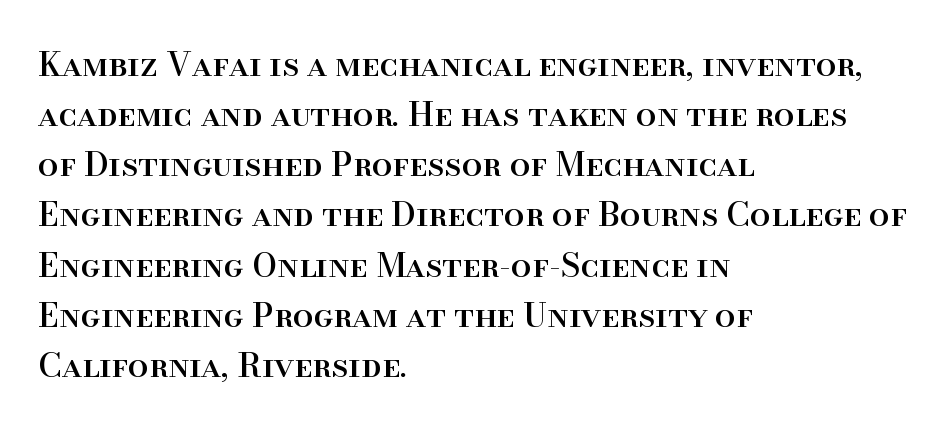
The image shows 33 px serif type, upright; set left-aligned, normal line spacing (1.52x), normal letter spacing, not underlined; high stroke contrast and a small x-height.
